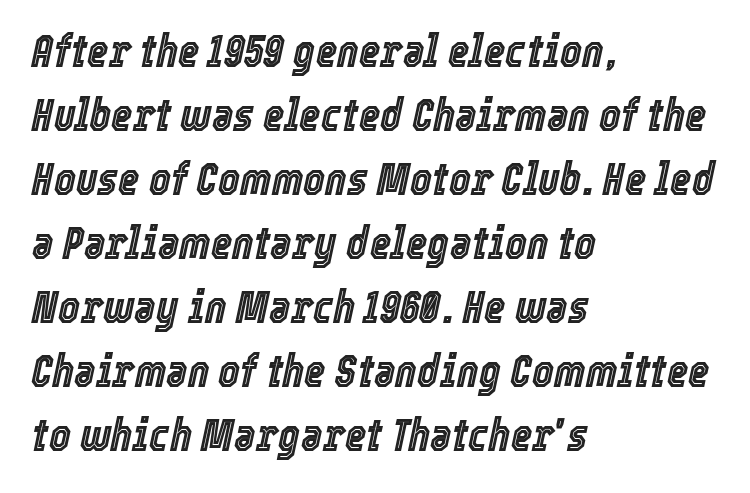
Q: Is the text italic (slanted)? A: Yes, it leans right by about 12 degrees.
Q: Is the text underlined? A: No.
Q: How is the paragraph aligned? A: Left-aligned.
Q: Is the spacing between letters normal or unusually wide? A: Normal.
Q: Is the spacing between lines tight, normal or loose? A: Normal.
Q: Width (condensed, normal, or wide)? A: Condensed.
Q: x-height? A: Medium.
Q: Monospaced? A: No.
